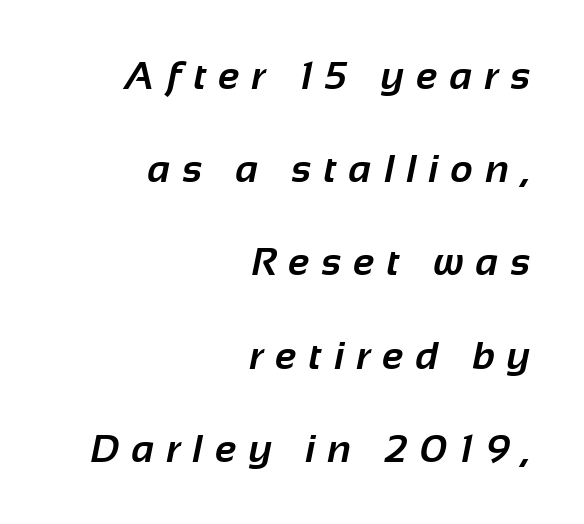
{"serif": "no", "bold": "yes", "weight": "bold", "width": "normal", "stroke_contrast": "low", "x_height": "medium", "monospaced": "no", "underline": "no", "align": "right", "line_spacing": "loose", "line_spacing_ratio": 2.39, "letter_spacing": "wide", "letter_spacing_em": 0.32, "glyph_px": 39}
